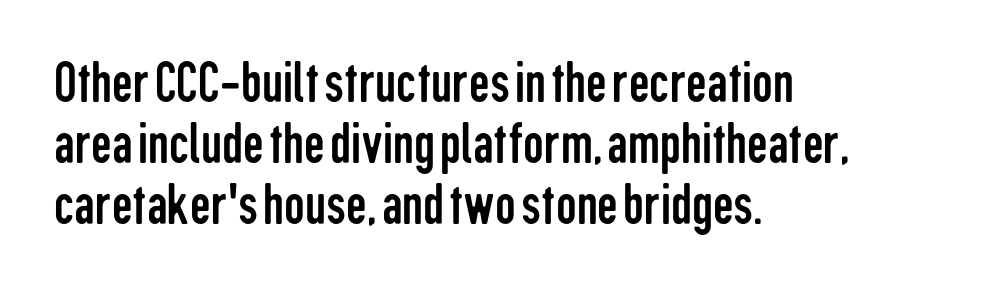
Q: Is the text bold? A: No.
Q: Is the text italic (slanted)? A: No, it is upright.
Q: Is the typeface a serif or a sans-serif typeface? A: Sans-serif.
Q: Is the text underlined? A: No.
Q: How is the paragraph aligned? A: Left-aligned.
Q: Is the spacing between letters normal or unusually wide? A: Normal.
Q: Is the spacing between lines tight, normal or loose? A: Tight.
Q: Width (condensed, normal, or wide)? A: Condensed.
Q: Stroke contrast? A: Low.
Q: x-height? A: Medium.
Q: Monospaced? A: No.
